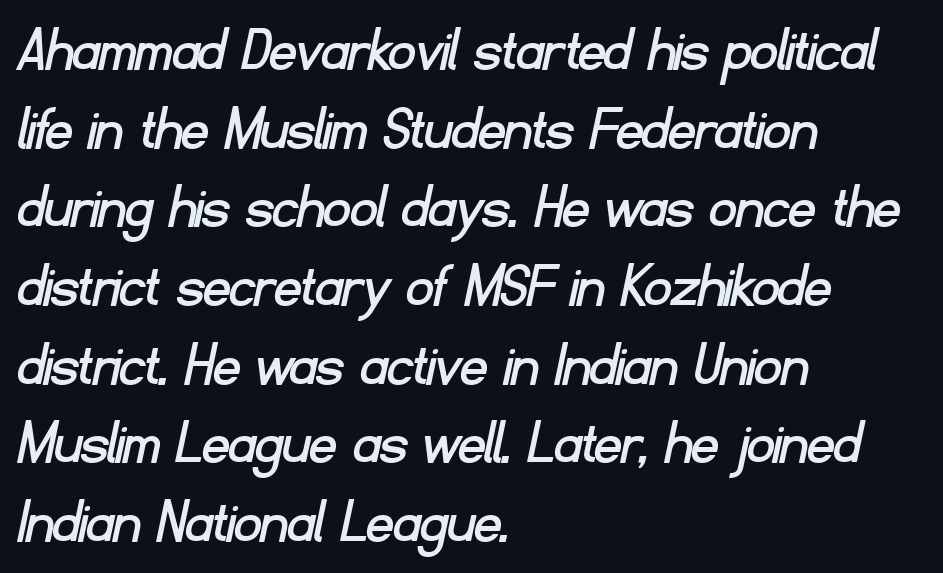
The image shows 65 px sans-serif type; set left-aligned, line spacing 1.21x, normal letter spacing, not underlined; low stroke contrast and a small x-height.
